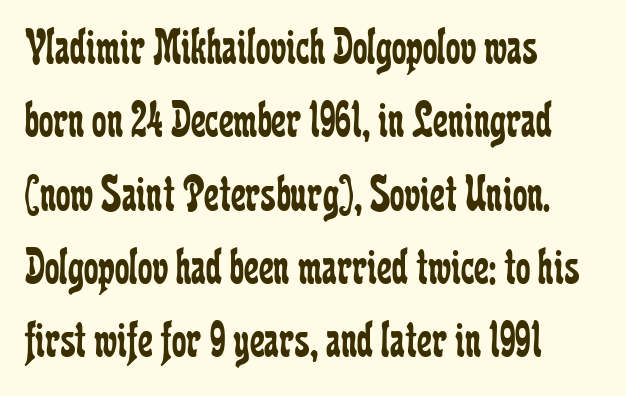
{"serif": "yes", "italic": "no", "bold": "no", "weight": "regular", "width": "condensed", "stroke_contrast": "low", "x_height": "medium", "monospaced": "no", "underline": "no", "align": "left", "line_spacing": "normal", "line_spacing_ratio": 1.41, "letter_spacing": "normal", "letter_spacing_em": 0.0, "glyph_px": 52}
